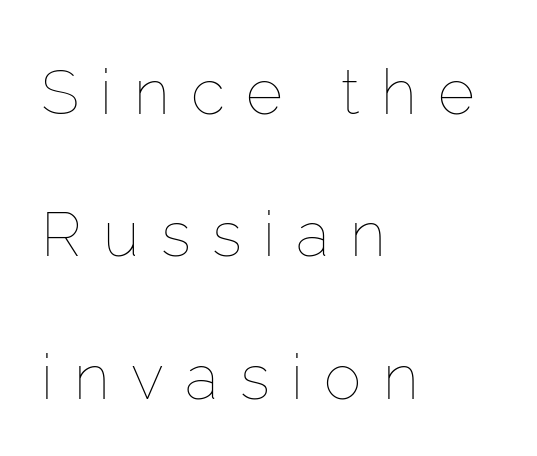
{"italic": "no", "bold": "no", "weight": "thin", "width": "normal", "stroke_contrast": "low", "x_height": "medium", "monospaced": "no", "underline": "no", "align": "left", "line_spacing": "loose", "line_spacing_ratio": 2.26, "letter_spacing": "wide", "letter_spacing_em": 0.34, "glyph_px": 63}
